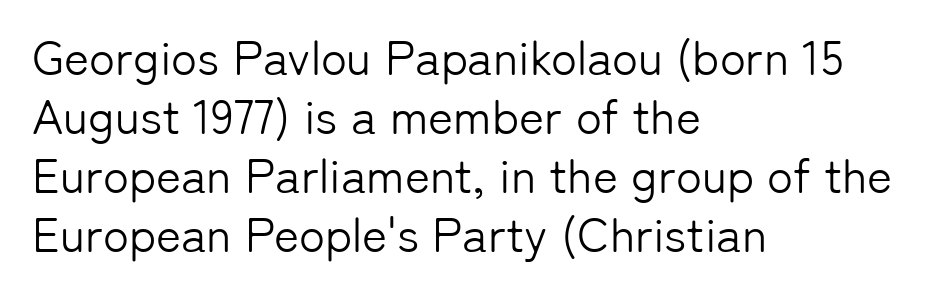
This sample uses an upright cut, with every glyph sitting square on the baseline. Each letter's strokes conclude bluntly, with no projecting serifs. Underline: absent. Observe the ordinary spacing: letters are neighbours, not strangers. This is not heavy type; no bold has been used.
